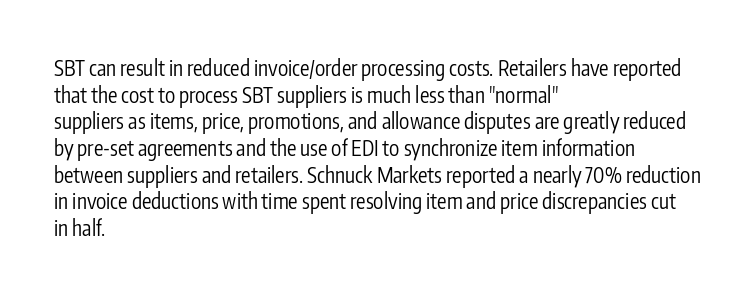
The image shows 21 px text type, upright; set left-aligned, normal line spacing (1.27x), normal letter spacing, not underlined.
